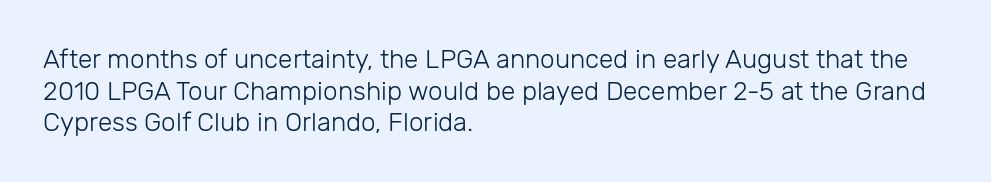
The image shows 26 px text type, upright; set left-aligned, line spacing 1.22x, normal letter spacing, not underlined.
